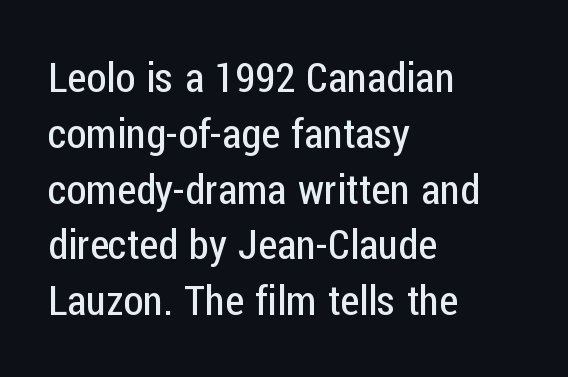
Which margin do the lines hug? The left one — the right edge is uneven. Classification — sans serif. Nothing unusual about the tracking: characters are spaced as the font intends. The rendering uses a moderate line-height, typical for paragraphs. You could not count columns in this text — the font is proportionally spaced. Anything drawn beneath the words? Only blank space.
